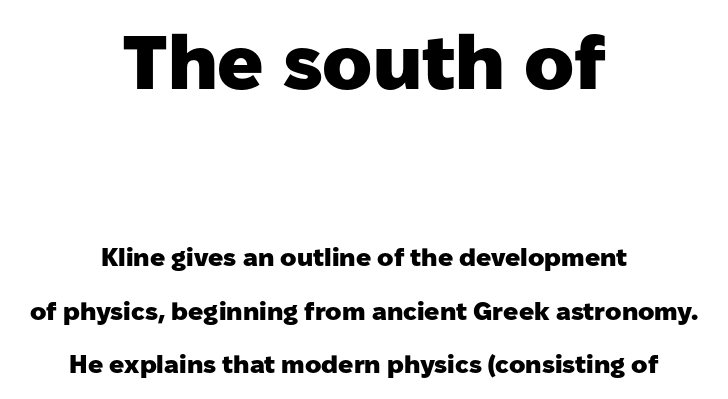
Q: Is the text bold? A: Yes.
Q: Is the text italic (slanted)? A: No, it is upright.
Q: Is the typeface a serif or a sans-serif typeface? A: Sans-serif.
Q: Is the text underlined? A: No.
Q: How is the paragraph aligned? A: Centered.
Q: Is the spacing between letters normal or unusually wide? A: Normal.
Q: Is the spacing between lines tight, normal or loose? A: Loose.
Q: Which block of text is set in a larger size, the first (top) or the second (bottom)? A: The first (top) one.
Q: Width (condensed, normal, or wide)? A: Normal.
Q: Stroke contrast? A: Low.
Q: x-height? A: Medium.
Q: Monospaced? A: No.
